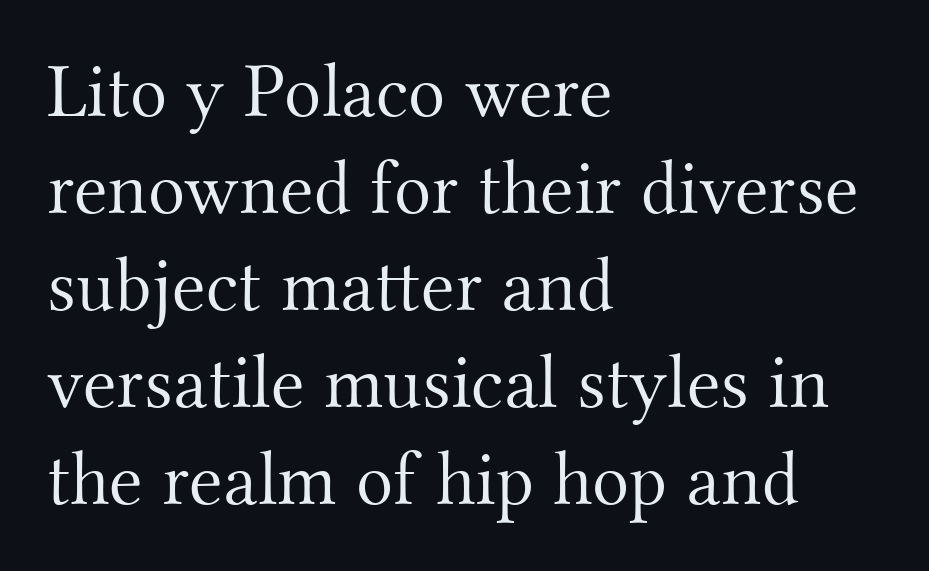
Line spacing here is normal. Stem width sits at or under what a default text font uses. Here the designer chose a conventional face with non-uniform glyph widths. Nope, not italic — everything's standing straight. No word sits above an underline.
